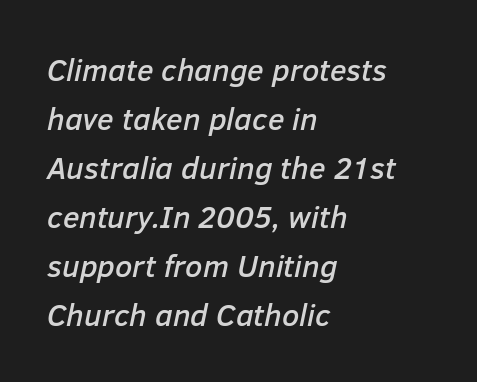
The image shows 31 px text type, italic (leaning right); set left-aligned, normal line spacing (1.58x), normal letter spacing, not underlined; low stroke contrast and a medium x-height.
